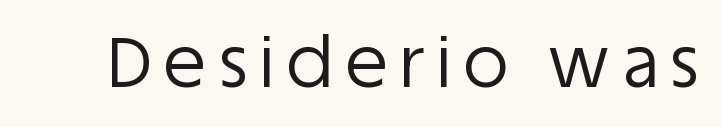
{"serif": "no", "italic": "no", "bold": "no", "weight": "regular", "width": "normal", "stroke_contrast": "low", "x_height": "large", "monospaced": "no", "underline": "no", "glyph_px": 69}
